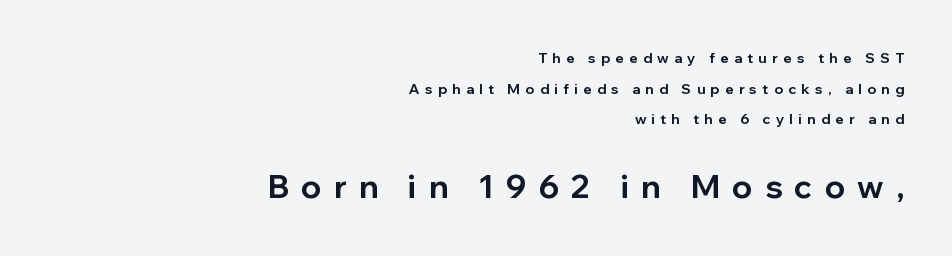
{"serif": "no", "italic": "no", "bold": "yes", "weight": "bold", "width": "normal", "stroke_contrast": "low", "x_height": "medium", "monospaced": "no", "underline": "no", "align": "right", "line_spacing": "loose", "line_spacing_ratio": 2.18, "letter_spacing": "wide", "letter_spacing_em": 0.38, "larger_block": "second", "size_ratio": 2.29, "glyph_px": 32}
